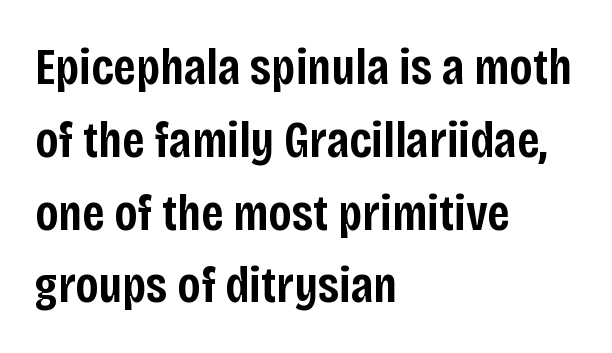
Compared with typical paragraphs, the rows here are spaced about the same. Every letter is mildly thick-stroked: semibold rather than bold. Tall strokes in this sample are plumb rather than angled. Nothing unusual about the tracking: characters are spaced as the font intends. Underline: absent. The passage is arranged the way most books set body copy — flush left.
